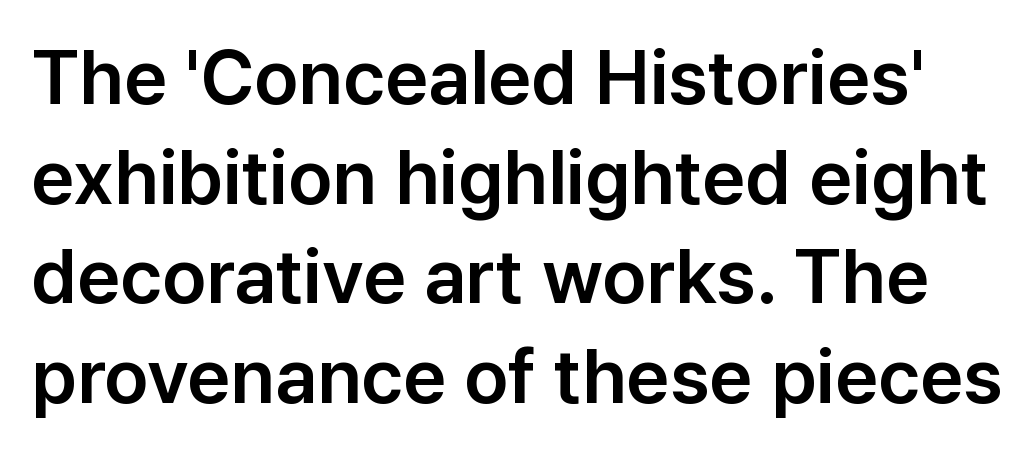
The passage shown is typed in a proportional face where columns would drift. Rule under the text: the space is simply empty. These lines were composed using upright roman letters. Words appear dense and cohesive because spacing is normal.
